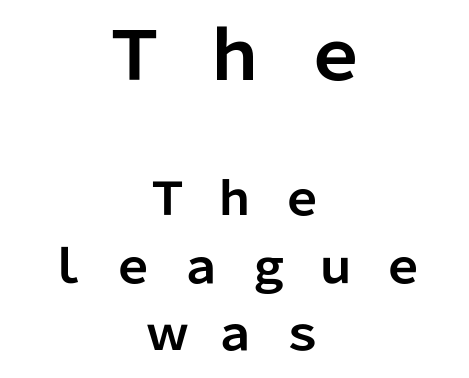
{"serif": "no", "italic": "no", "bold": "yes", "weight": "bold", "width": "normal", "stroke_contrast": "low", "x_height": "medium", "monospaced": "no", "underline": "no", "align": "center", "line_spacing": "normal", "line_spacing_ratio": 1.5, "letter_spacing": "wide", "letter_spacing_em": 0.5, "larger_block": "first", "size_ratio": 1.49, "glyph_px": 67}
